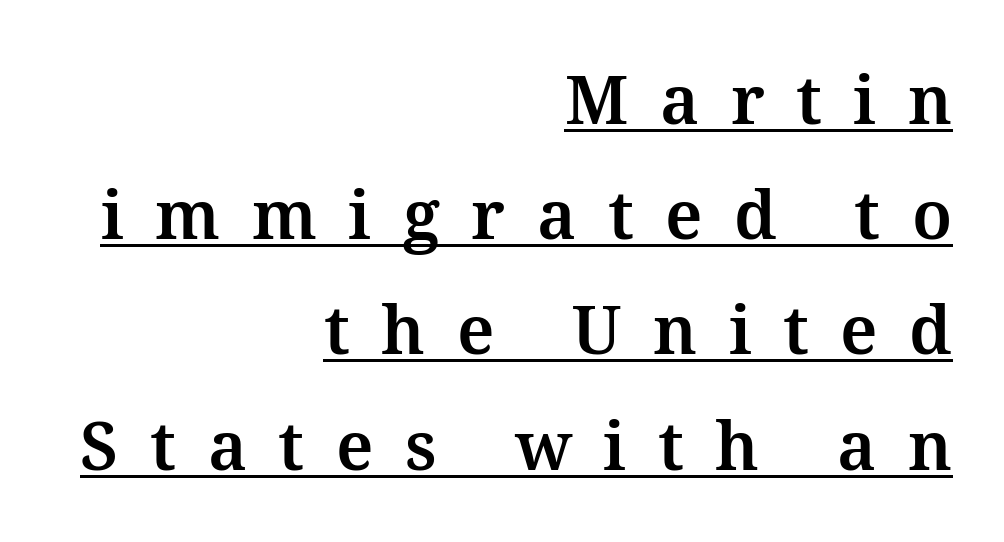
{"italic": "no", "bold": "yes", "weight": "bold", "width": "normal", "stroke_contrast": "medium", "x_height": "medium", "monospaced": "no", "underline": "yes", "align": "right", "line_spacing_ratio": 1.72, "letter_spacing": "wide", "letter_spacing_em": 0.47, "glyph_px": 67}
